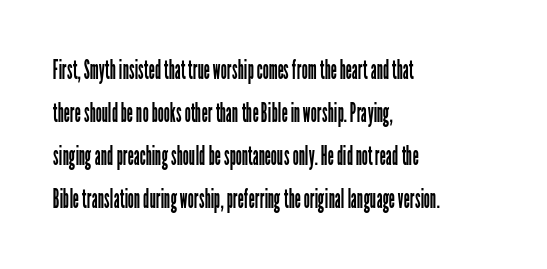
{"italic": "no", "bold": "no", "underline": "no", "align": "left", "line_spacing": "normal", "line_spacing_ratio": 1.59, "letter_spacing": "normal", "letter_spacing_em": 0.0, "glyph_px": 27}
